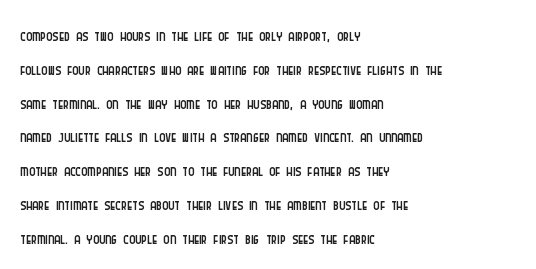
Just letters on the line, the space beneath them empty. Evenly set lines give the paragraph a standard silhouette. Heft: none added — not bold. Notice how the passage keeps a crisp vertical edge on the left only. No extra tracking has been applied to these lines. A roman cut, with each character standing at attention.
